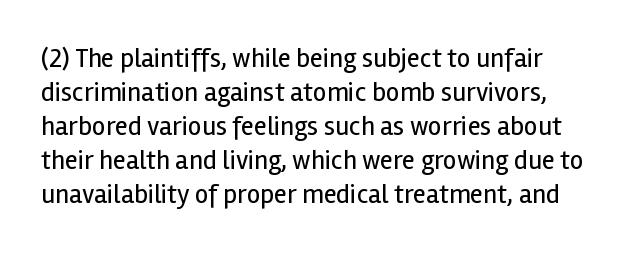
The image shows 27 px text type, upright; set normal line spacing (1.26x), normal letter spacing, not underlined.
